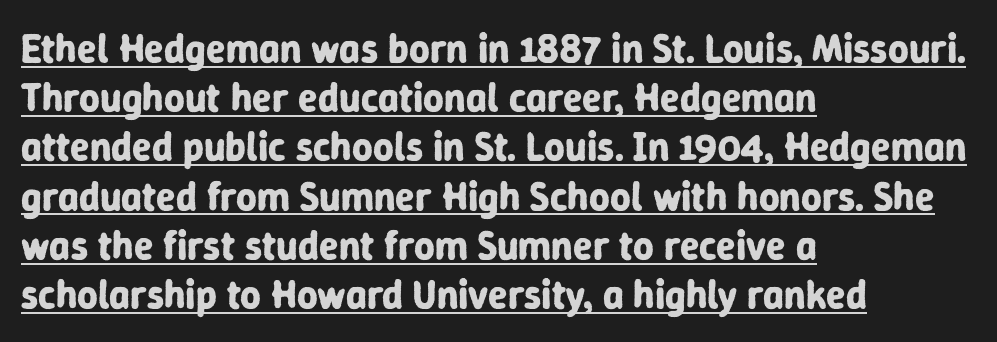
Q: Is the text bold? A: Yes.
Q: Is the text italic (slanted)? A: No, it is upright.
Q: Is the typeface a serif or a sans-serif typeface? A: Sans-serif.
Q: Is the text underlined? A: Yes.
Q: How is the paragraph aligned? A: Left-aligned.
Q: Is the spacing between letters normal or unusually wide? A: Normal.
Q: Width (condensed, normal, or wide)? A: Normal.
Q: Stroke contrast? A: Low.
Q: x-height? A: Medium.
Q: Monospaced? A: No.
